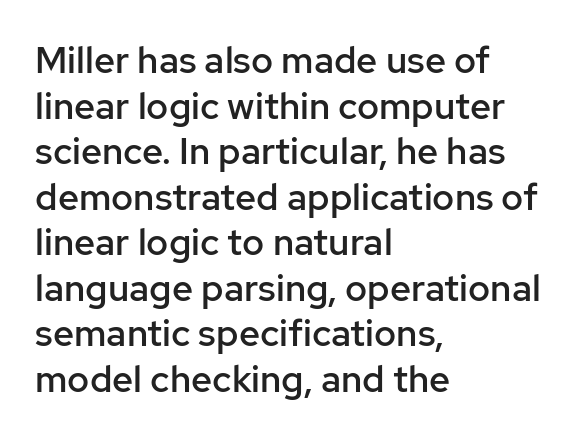
Q: Is the text bold? A: Semi-bold.
Q: Is the text italic (slanted)? A: No, it is upright.
Q: Is the typeface a serif or a sans-serif typeface? A: Sans-serif.
Q: Is the text underlined? A: No.
Q: How is the paragraph aligned? A: Left-aligned.
Q: Is the spacing between letters normal or unusually wide? A: Normal.
Q: Width (condensed, normal, or wide)? A: Normal.
Q: Stroke contrast? A: Low.
Q: x-height? A: Medium.
Q: Monospaced? A: No.
